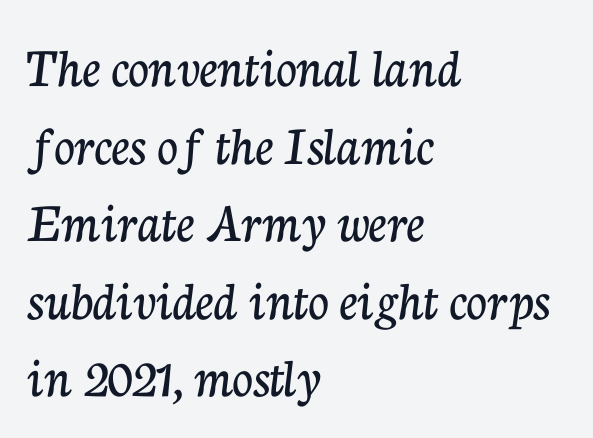
Q: Is the text italic (slanted)? A: Yes.
Q: Is the typeface a serif or a sans-serif typeface? A: Serif.
Q: Is the text underlined? A: No.
Q: How is the paragraph aligned? A: Left-aligned.
Q: Is the spacing between letters normal or unusually wide? A: Normal.
Q: Is the spacing between lines tight, normal or loose? A: Normal.
Q: Width (condensed, normal, or wide)? A: Normal.
Q: Stroke contrast? A: Low.
Q: x-height? A: Medium.
Q: Monospaced? A: No.
